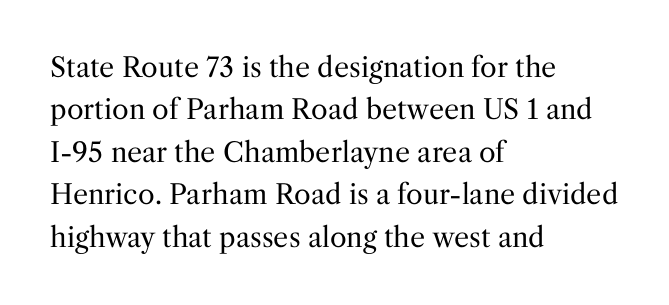
The image shows 27 px text type, upright; set left-aligned, normal line spacing (1.57x), normal letter spacing, not underlined.
